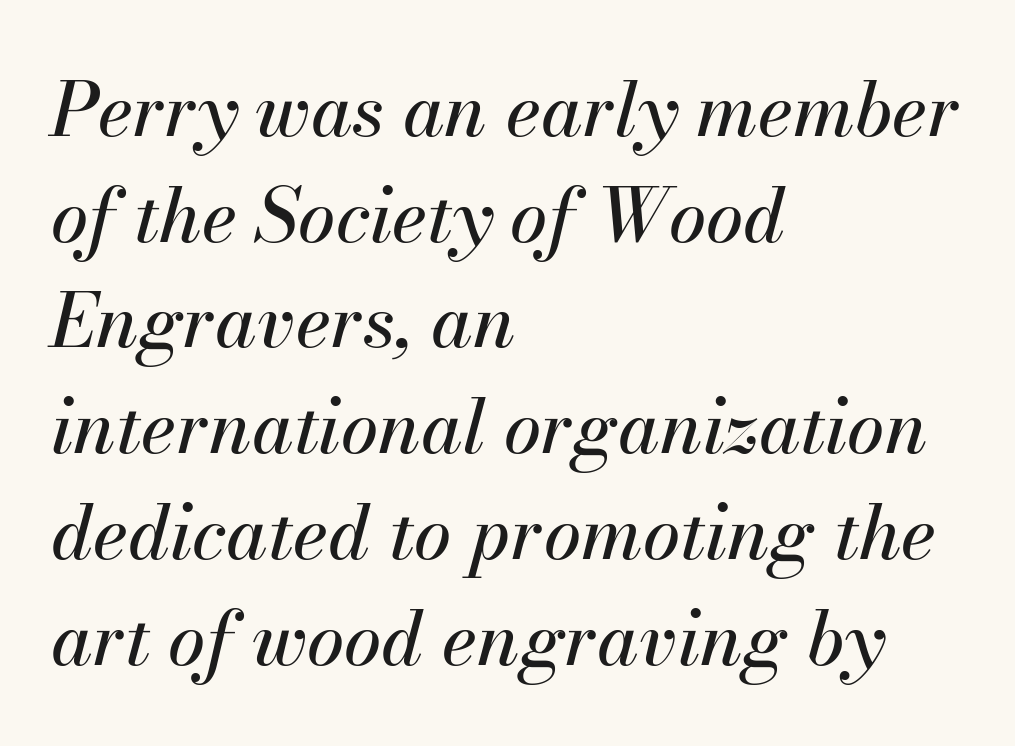
Q: Is the text italic (slanted)? A: Yes, it leans right by about 13 degrees.
Q: Is the text underlined? A: No.
Q: How is the paragraph aligned? A: Left-aligned.
Q: Is the spacing between letters normal or unusually wide? A: Normal.
Q: Is the spacing between lines tight, normal or loose? A: Normal.
Q: Width (condensed, normal, or wide)? A: Normal.
Q: Stroke contrast? A: Medium.
Q: x-height? A: Small.
Q: Monospaced? A: No.
